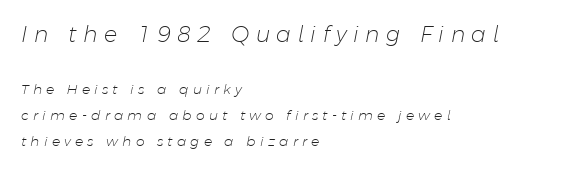
Q: Is the text bold? A: No.
Q: Is the text italic (slanted)? A: Yes, it leans right by about 11 degrees.
Q: Is the text underlined? A: No.
Q: How is the paragraph aligned? A: Left-aligned.
Q: Is the spacing between letters normal or unusually wide? A: Unusually wide.
Q: Which block of text is set in a larger size, the first (top) or the second (bottom)? A: The first (top) one.
